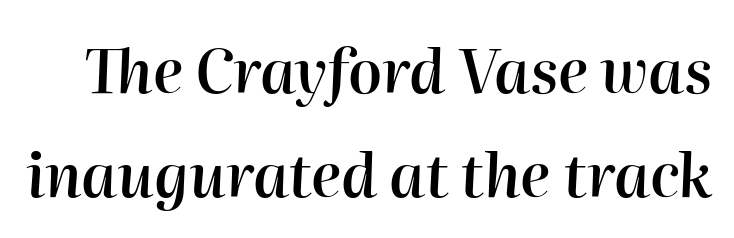
{"italic": "yes", "lean": "right", "slant_degrees": 2, "bold": "semi", "weight": "semibold", "width": "normal", "stroke_contrast": "high", "x_height": "medium", "monospaced": "no", "underline": "no", "line_spacing_ratio": 1.73, "letter_spacing": "normal", "letter_spacing_em": 0.0, "glyph_px": 60}
